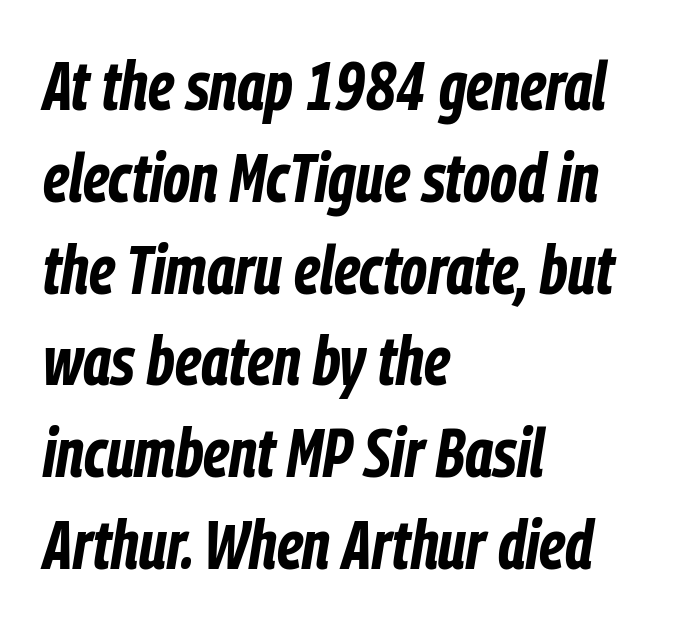
The image shows 69 px bold, condensed type, italic (leaning right); set left-aligned, normal line spacing (1.33x), normal letter spacing, not underlined; low stroke contrast and a medium x-height.
